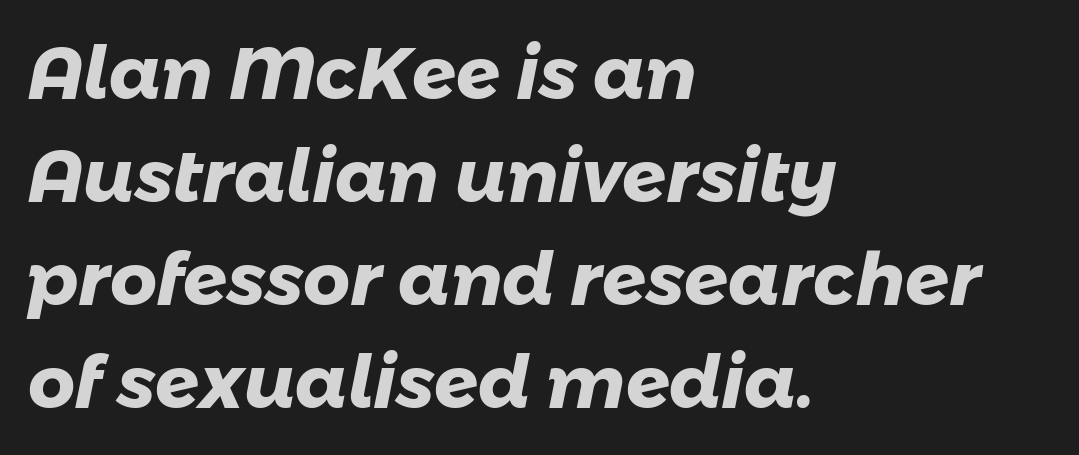
Q: Is the text bold? A: Yes.
Q: Is the typeface a serif or a sans-serif typeface? A: Sans-serif.
Q: Is the text underlined? A: No.
Q: How is the paragraph aligned? A: Left-aligned.
Q: Is the spacing between letters normal or unusually wide? A: Normal.
Q: Is the spacing between lines tight, normal or loose? A: Normal.
Q: Width (condensed, normal, or wide)? A: Normal.
Q: Stroke contrast? A: Low.
Q: x-height? A: Medium.
Q: Monospaced? A: No.
